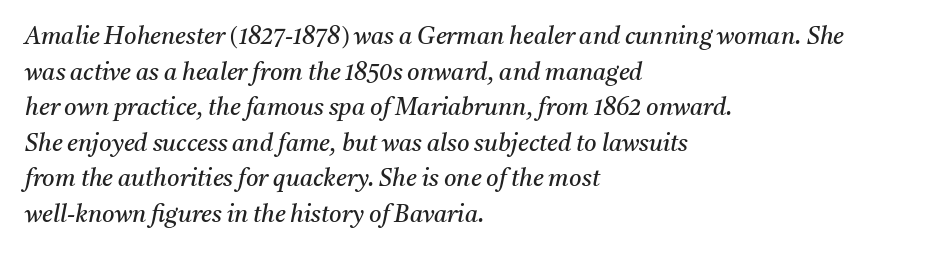
The image shows 24 px text type, italic (leaning right); set left-aligned, normal line spacing (1.48x), normal letter spacing, not underlined.
